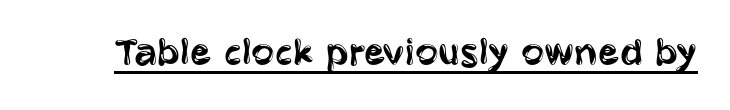
The image shows 43 px regular-weight, condensed sans-serif type, upright; set normal letter spacing, underlined; low stroke contrast and a large x-height.
